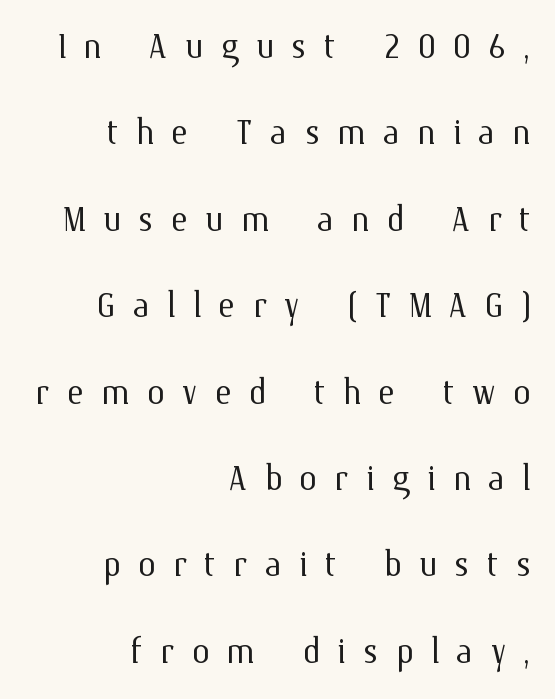
Q: Is the text bold? A: No.
Q: Is the text italic (slanted)? A: No, it is upright.
Q: Is the text underlined? A: No.
Q: How is the paragraph aligned? A: Right-aligned.
Q: Is the spacing between letters normal or unusually wide? A: Unusually wide.
Q: Is the spacing between lines tight, normal or loose? A: Loose.
Q: Width (condensed, normal, or wide)? A: Normal.
Q: Stroke contrast? A: Medium.
Q: x-height? A: Medium.
Q: Monospaced? A: No.
